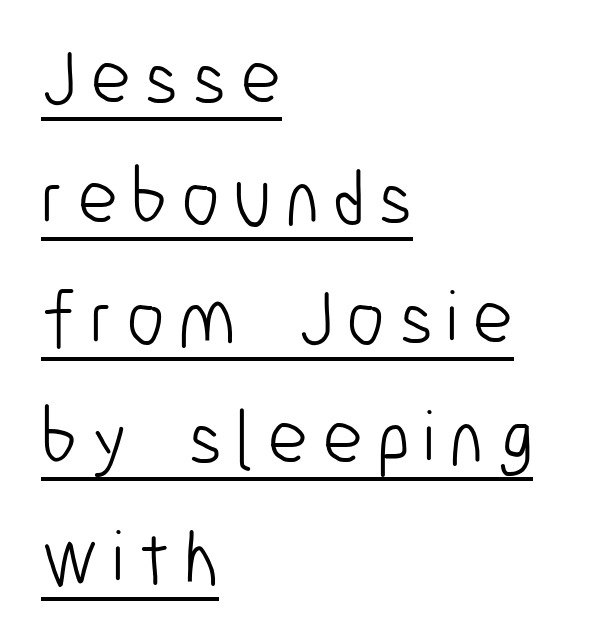
The image shows 78 px light, condensed sans-serif type, upright; set left-aligned, normal line spacing (1.54x), underlined; low stroke contrast and a medium x-height.
